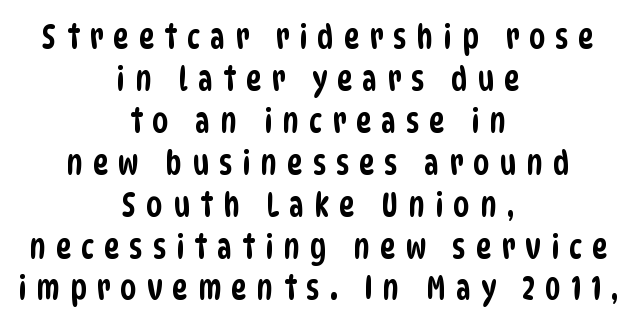
The image shows 33 px condensed sans-serif type; set centered, normal line spacing (1.27x), unusually wide letter spacing (+0.3 em), not underlined; low stroke contrast and a large x-height.
